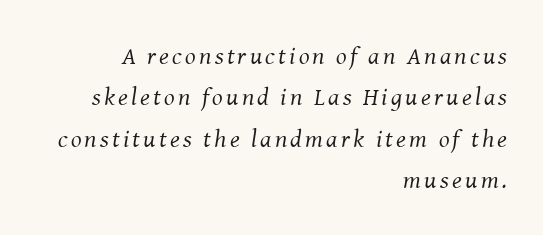
{"italic": "yes", "lean": "right", "slant_degrees": 8, "bold": "no", "underline": "no", "align": "right", "line_spacing": "normal", "line_spacing_ratio": 1.66, "glyph_px": 25}
